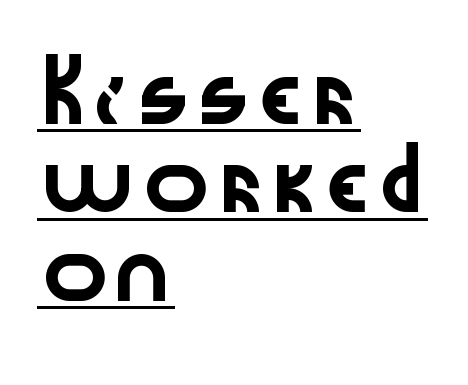
Q: Is the text italic (slanted)? A: No, it is upright.
Q: Is the typeface a serif or a sans-serif typeface? A: Sans-serif.
Q: Is the text underlined? A: Yes.
Q: How is the paragraph aligned? A: Left-aligned.
Q: Is the spacing between letters normal or unusually wide? A: Normal.
Q: Is the spacing between lines tight, normal or loose? A: Normal.
Q: Width (condensed, normal, or wide)? A: Wide.
Q: Stroke contrast? A: Low.
Q: x-height? A: Medium.
Q: Monospaced? A: No.
